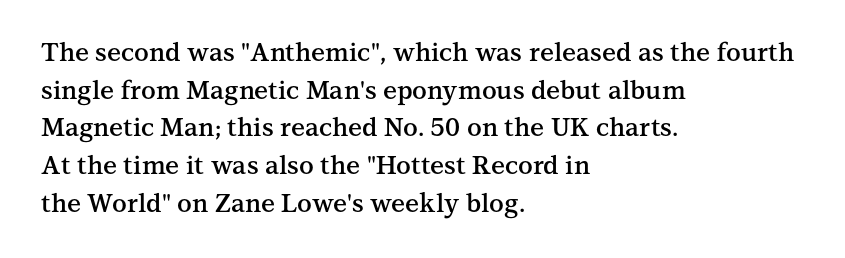
The image shows 25 px text type, upright; set left-aligned, normal line spacing (1.51x), normal letter spacing, not underlined.
